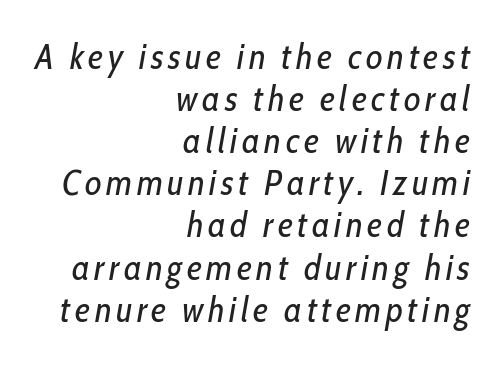
Weight class: somewhere from thin through regular. The face used here is proportionally spaced, like ordinary book or web type. Slanted lettering throughout. A clean baseline with only descenders dipping below it.
